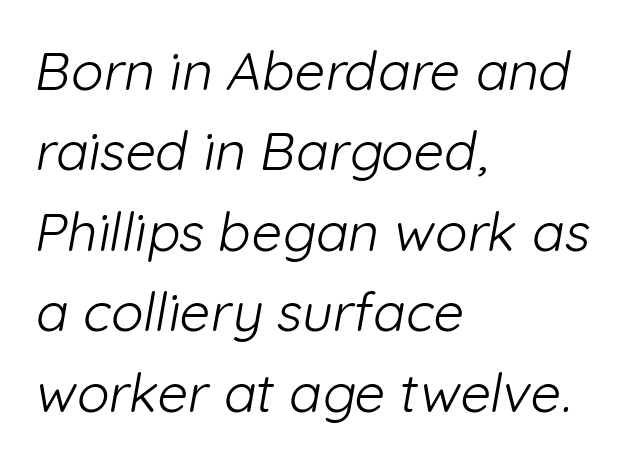
{"serif": "no", "bold": "no", "weight": "light", "width": "normal", "stroke_contrast": "low", "x_height": "medium", "monospaced": "no", "underline": "no", "align": "left", "line_spacing": "normal", "line_spacing_ratio": 1.49, "letter_spacing": "normal", "letter_spacing_em": 0.0, "glyph_px": 54}
